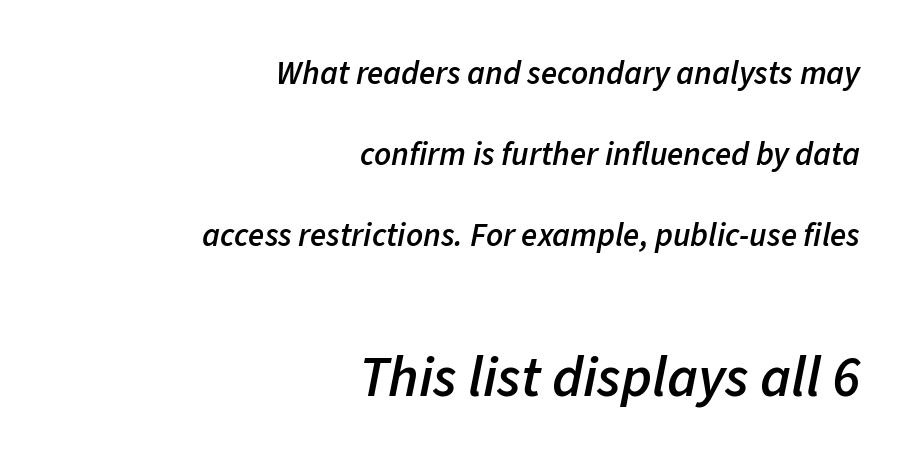
Q: Is the text bold? A: Semi-bold.
Q: Is the text italic (slanted)? A: Yes, it leans right by about 11 degrees.
Q: Is the text underlined? A: No.
Q: How is the paragraph aligned? A: Right-aligned.
Q: Is the spacing between letters normal or unusually wide? A: Normal.
Q: Is the spacing between lines tight, normal or loose? A: Loose.
Q: Which block of text is set in a larger size, the first (top) or the second (bottom)? A: The second (bottom) one.
Q: Width (condensed, normal, or wide)? A: Normal.
Q: Stroke contrast? A: Low.
Q: x-height? A: Medium.
Q: Monospaced? A: No.
